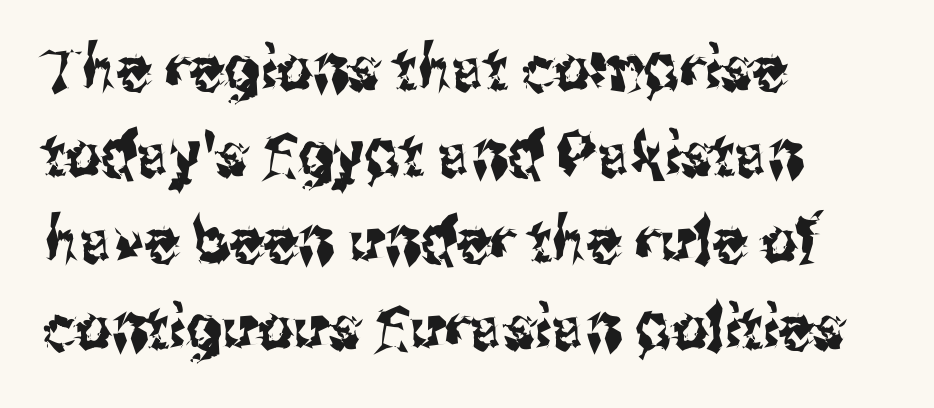
{"serif": "no", "italic": "no", "width": "condensed", "stroke_contrast": "medium", "x_height": "medium", "monospaced": "no", "underline": "no", "align": "left", "line_spacing": "normal", "line_spacing_ratio": 1.39, "letter_spacing": "normal", "letter_spacing_em": 0.0, "glyph_px": 62}
